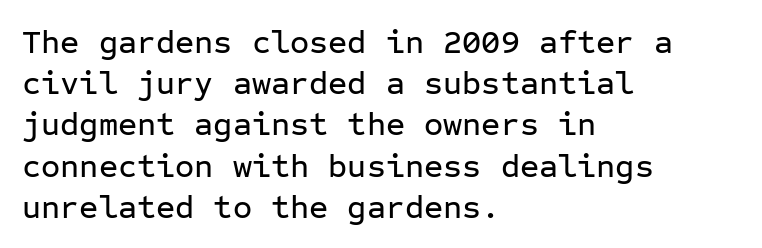
Q: Is the text italic (slanted)? A: No, it is upright.
Q: Is the typeface a serif or a sans-serif typeface? A: Sans-serif.
Q: Is the text underlined? A: No.
Q: How is the paragraph aligned? A: Left-aligned.
Q: Is the spacing between letters normal or unusually wide? A: Normal.
Q: Is the spacing between lines tight, normal or loose? A: Normal.
Q: Width (condensed, normal, or wide)? A: Normal.
Q: Stroke contrast? A: Low.
Q: x-height? A: Medium.
Q: Monospaced? A: Yes.
